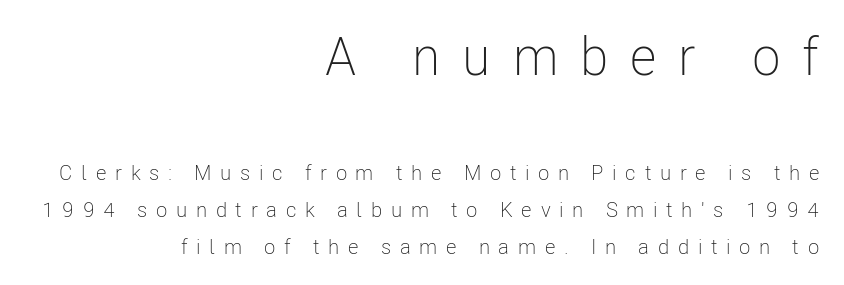
The passage shown has open, widely tracked lettering throughout. Large over small — that's the arrangement of the two blocks here. A roman cut, with each character standing at attention. Check where the strokes stop: nothing finishes them off — pure sans. Letters have the restrained weight of plain body copy at most.
